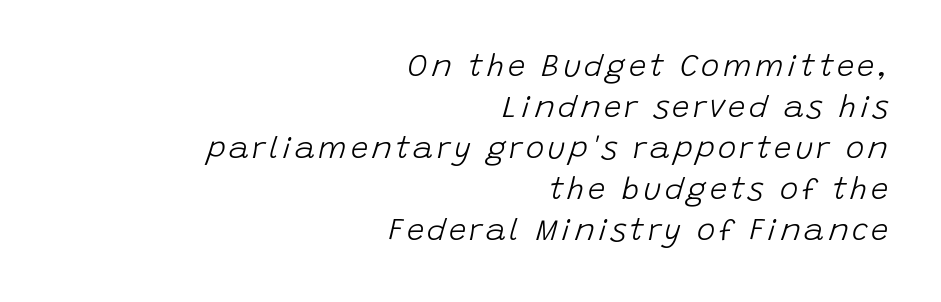
Q: Is the text bold? A: No.
Q: Is the text italic (slanted)? A: Yes, it leans right by about 15 degrees.
Q: Is the text underlined? A: No.
Q: How is the paragraph aligned? A: Right-aligned.
Q: Is the spacing between lines tight, normal or loose? A: Normal.
Q: Width (condensed, normal, or wide)? A: Normal.
Q: Stroke contrast? A: Low.
Q: x-height? A: Large.
Q: Monospaced? A: No.
